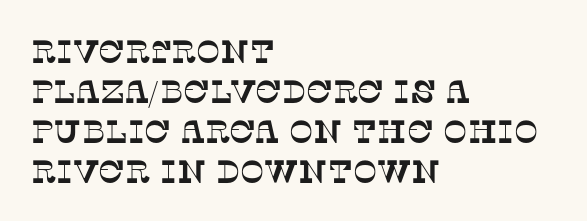
The image shows 32 px serif type; set left-aligned, normal line spacing (1.25x), normal letter spacing, not underlined; low stroke contrast and a large x-height.
